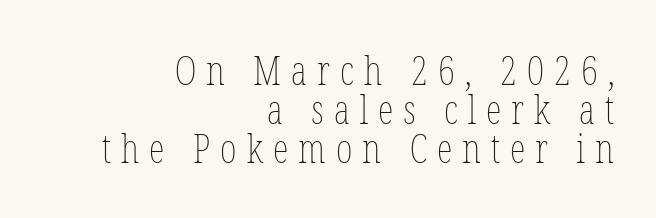
The image shows 40 px thin, condensed type, upright; set right-aligned, tight line spacing (0.98x), unusually wide letter spacing (+0.25 em), not underlined; low stroke contrast and a medium x-height.
